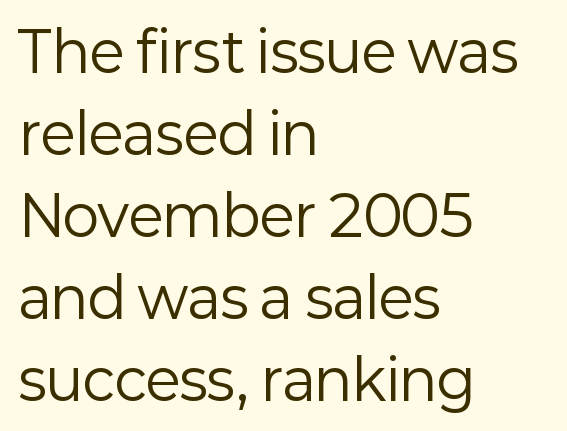
Q: Is the text bold? A: No.
Q: Is the text italic (slanted)? A: No, it is upright.
Q: Is the typeface a serif or a sans-serif typeface? A: Sans-serif.
Q: Is the text underlined? A: No.
Q: How is the paragraph aligned? A: Left-aligned.
Q: Is the spacing between letters normal or unusually wide? A: Normal.
Q: Is the spacing between lines tight, normal or loose? A: Normal.
Q: Width (condensed, normal, or wide)? A: Normal.
Q: Stroke contrast? A: Low.
Q: x-height? A: Medium.
Q: Monospaced? A: No.
